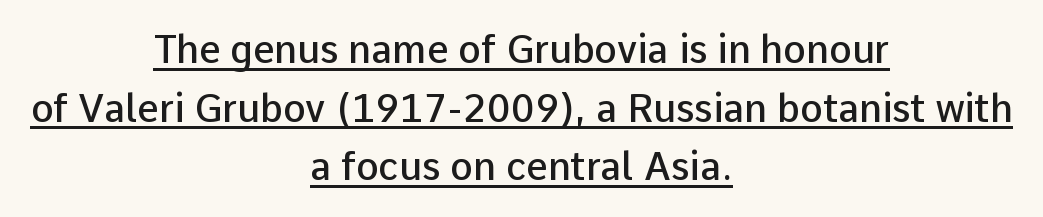
The image shows 38 px semibold sans-serif type, upright; set centered, normal line spacing (1.54x), normal letter spacing, underlined; low stroke contrast and a medium x-height.
